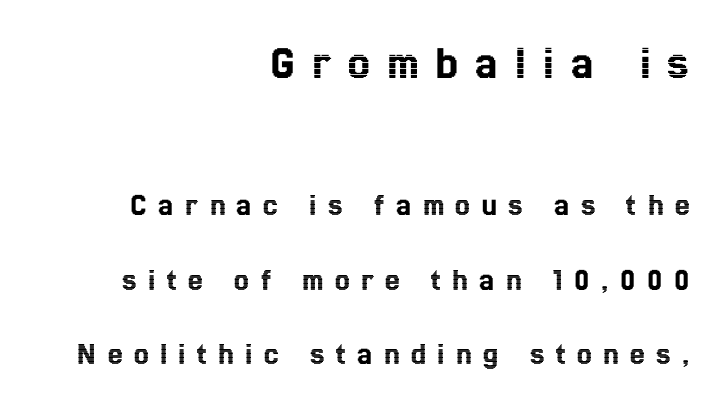
{"italic": "no", "width": "condensed", "x_height": "medium", "monospaced": "no", "underline": "no", "align": "right", "line_spacing": "loose", "line_spacing_ratio": 2.26, "letter_spacing": "wide", "letter_spacing_em": 0.35, "larger_block": "first", "size_ratio": 1.48, "glyph_px": 49}
